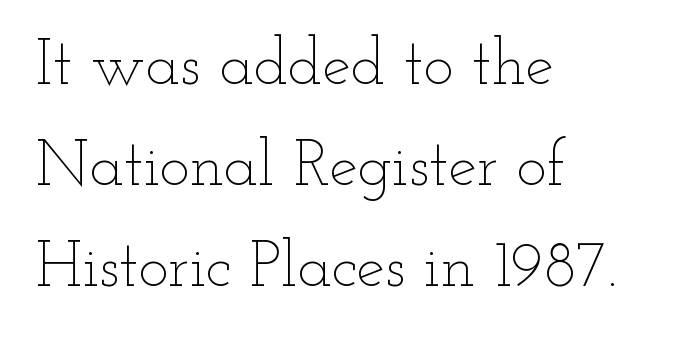
The lines sit at an ordinary, default distance from one another. In terms of posture, this sample is upright. A classic flush-left, rag-right setting is used for this passage. The baseline area is clear. The cut favours lightness, reaching ordinary text weight at its darkest.
